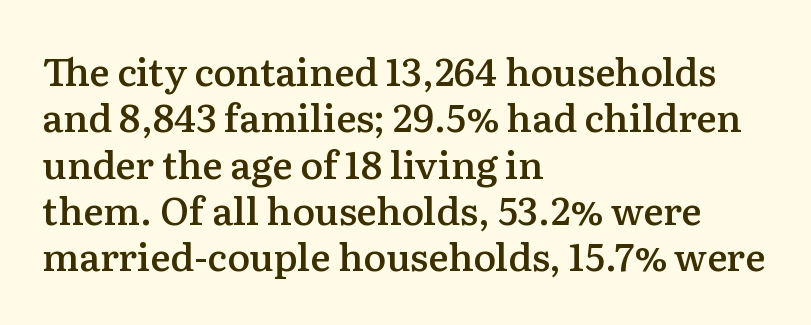
Do the characters align in a grid? No, the font is proportional. Compared with a centered layout, this one pins lines to the left instead. Is this a sans? No — the strokes have serifs. Each row of text sits above clean, open space.
